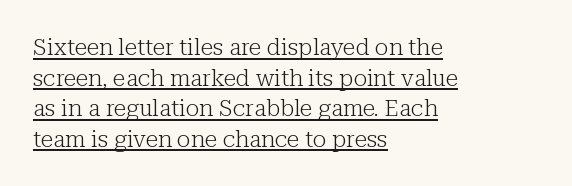
A typographer would call this underscored text. Evenly set lines give the paragraph a standard silhouette. Line starts are locked; line ends wander. Every character sits straight up, as roman type does.
